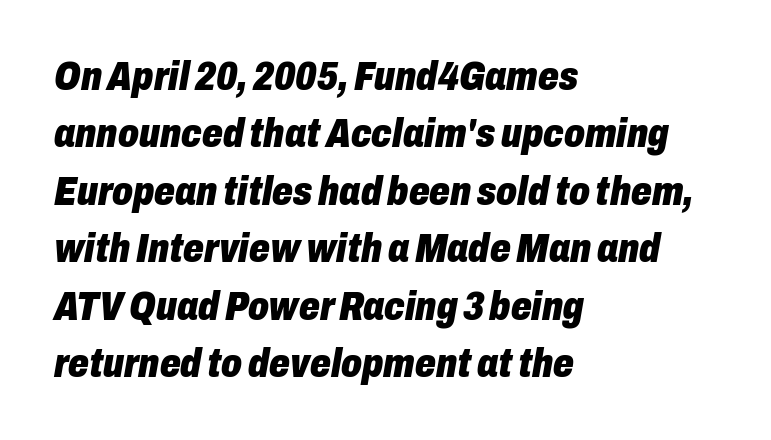
The leading is moderate, giving the passage an even texture. The rendering keeps characters at their native spacing. The typesetting leans heavy: a genuine bold. The passage shown is typed in a proportional face where columns would drift. The baseline area is clear. When letters slant like this, we call the style italic.
